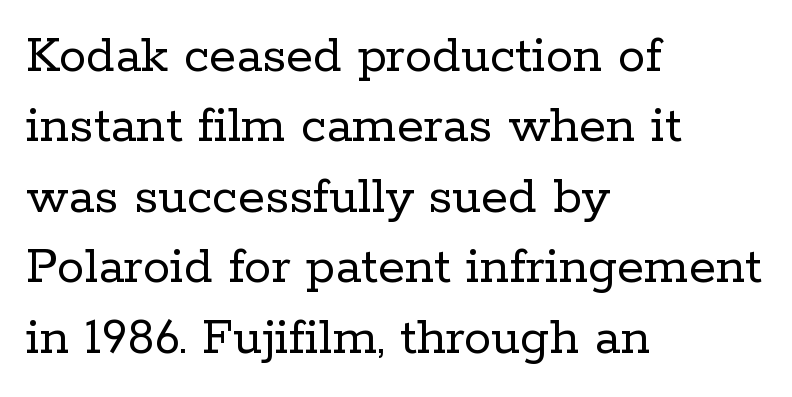
Q: Is the text bold? A: No.
Q: Is the text italic (slanted)? A: No, it is upright.
Q: Is the typeface a serif or a sans-serif typeface? A: Serif.
Q: Is the text underlined? A: No.
Q: How is the paragraph aligned? A: Left-aligned.
Q: Is the spacing between letters normal or unusually wide? A: Normal.
Q: Is the spacing between lines tight, normal or loose? A: Normal.
Q: Width (condensed, normal, or wide)? A: Normal.
Q: Stroke contrast? A: Low.
Q: x-height? A: Medium.
Q: Monospaced? A: No.
